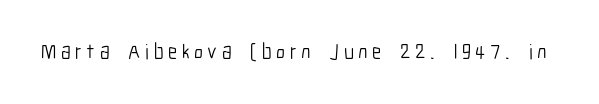
The image shows 21 px text type, upright; set unusually wide letter spacing (+0.22 em), not underlined.
